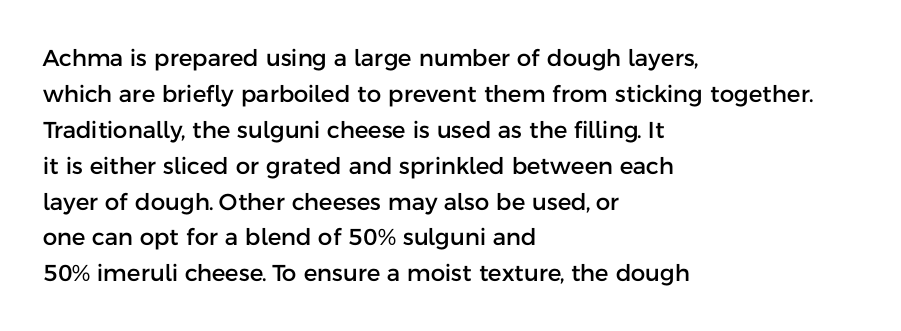
{"italic": "no", "underline": "no", "align": "left", "line_spacing": "normal", "line_spacing_ratio": 1.56, "letter_spacing": "normal", "letter_spacing_em": 0.0, "glyph_px": 23}
